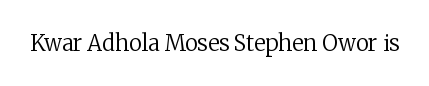
The space directly below the letters is spotless. Quick note: not italic, upright. The line texture is even and compact thanks to regular tracking. These glyphs show unthickened strokes, regular width or finer.
